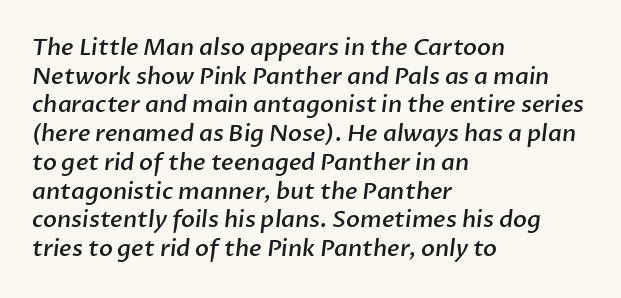
{"bold": "semi", "underline": "no", "align": "left", "line_spacing": "normal", "line_spacing_ratio": 1.25, "letter_spacing": "normal", "letter_spacing_em": 0.0, "glyph_px": 23}
